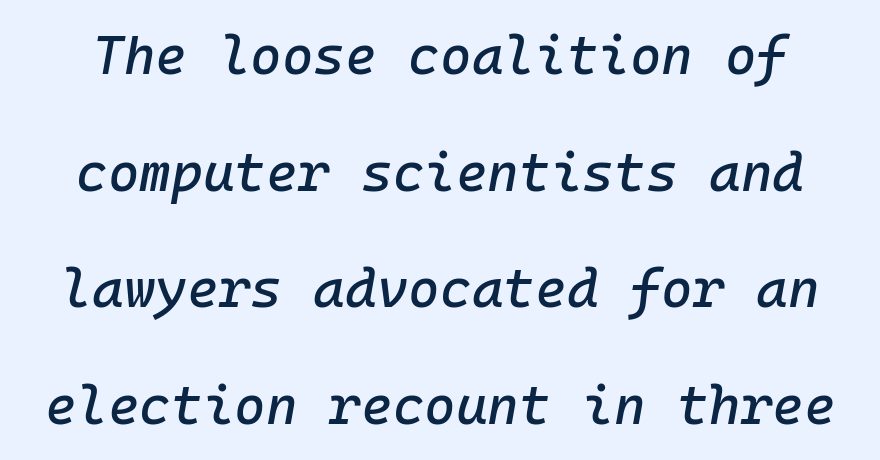
{"italic": "yes", "lean": "right", "slant_degrees": 10, "width": "normal", "stroke_contrast": "low", "x_height": "medium", "monospaced": "yes", "underline": "no", "line_spacing": "loose", "line_spacing_ratio": 2.16, "letter_spacing": "normal", "letter_spacing_em": 0.0, "glyph_px": 54}
